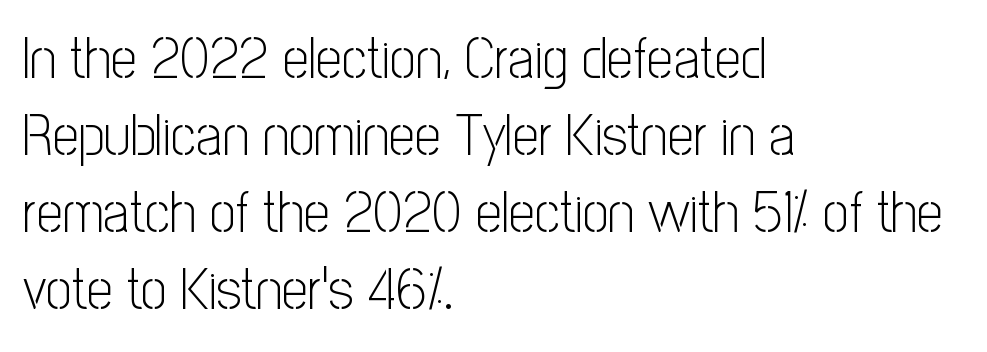
Q: Is the text bold? A: No.
Q: Is the text italic (slanted)? A: No, it is upright.
Q: Is the typeface a serif or a sans-serif typeface? A: Sans-serif.
Q: Is the text underlined? A: No.
Q: How is the paragraph aligned? A: Left-aligned.
Q: Is the spacing between letters normal or unusually wide? A: Normal.
Q: Is the spacing between lines tight, normal or loose? A: Normal.
Q: Width (condensed, normal, or wide)? A: Condensed.
Q: Stroke contrast? A: Low.
Q: x-height? A: Medium.
Q: Monospaced? A: No.
